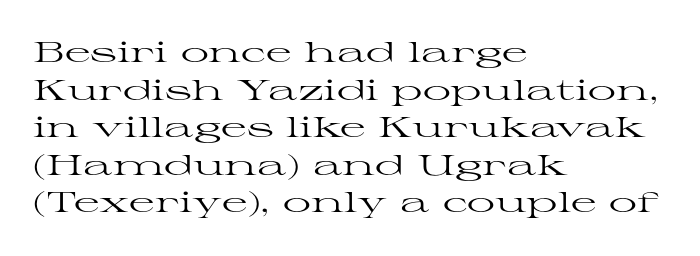
The image shows 28 px regular-weight, wide serif type, upright; set left-aligned, normal line spacing (1.34x), normal letter spacing, not underlined; high stroke contrast and a medium x-height.
